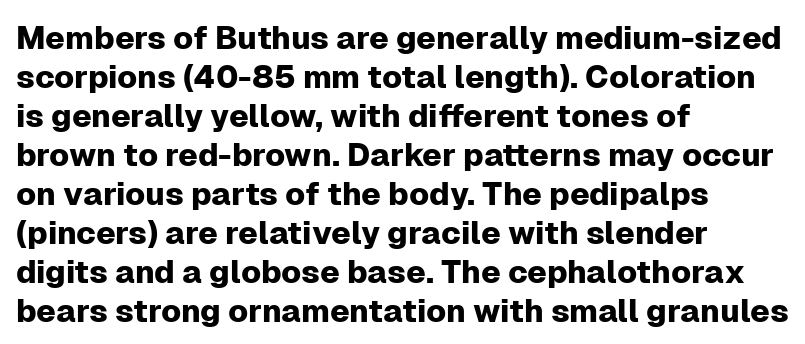
The image shows 32 px sans-serif type, upright; set left-aligned, line spacing 1.22x, normal letter spacing, not underlined; low stroke contrast and a medium x-height.
